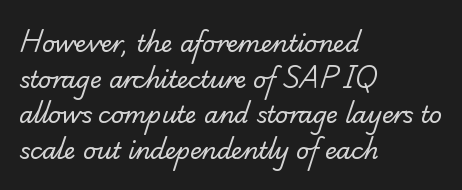
The image shows 23 px text type; set left-aligned, normal line spacing (1.55x), normal letter spacing, not underlined.
